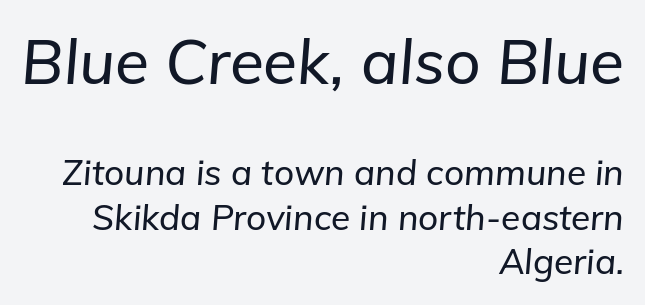
{"italic": "yes", "lean": "right", "slant_degrees": 5, "width": "normal", "stroke_contrast": "low", "x_height": "medium", "monospaced": "no", "underline": "no", "align": "right", "line_spacing": "normal", "line_spacing_ratio": 1.27, "letter_spacing": "normal", "letter_spacing_em": 0.0, "larger_block": "first", "size_ratio": 1.77, "glyph_px": 62}
